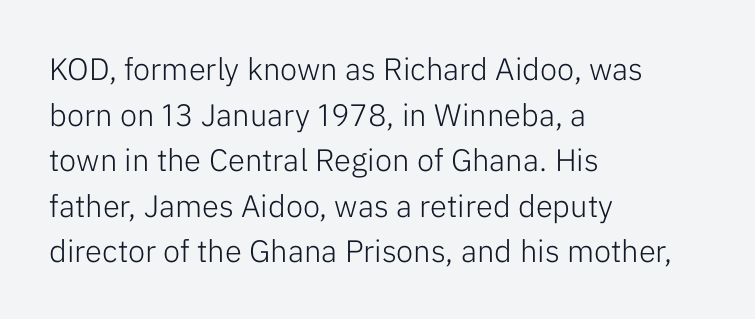
The image shows 31 px light sans-serif type, upright; set left-aligned, normal line spacing (1.47x), normal letter spacing, not underlined; low stroke contrast and a medium x-height.
